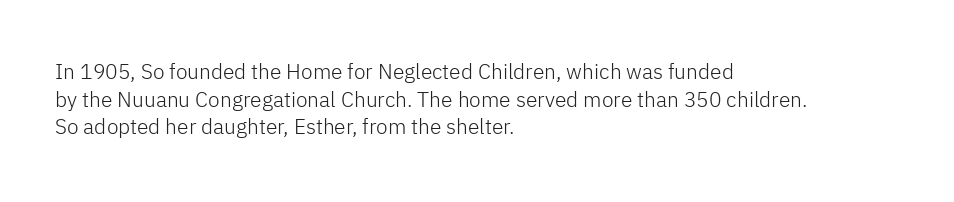
Q: Is the text bold? A: No.
Q: Is the text italic (slanted)? A: No, it is upright.
Q: Is the text underlined? A: No.
Q: How is the paragraph aligned? A: Left-aligned.
Q: Is the spacing between letters normal or unusually wide? A: Normal.
Q: Is the spacing between lines tight, normal or loose? A: Normal.
